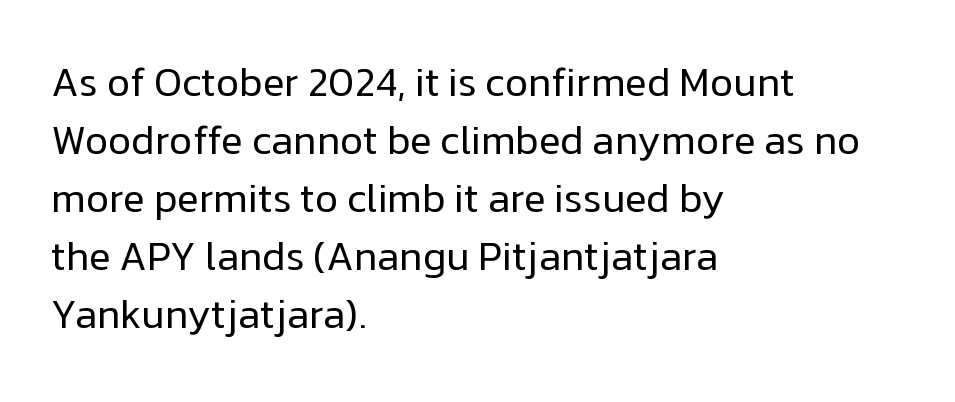
The image shows 40 px regular-weight sans-serif type, upright; set left-aligned, normal line spacing (1.45x), normal letter spacing, not underlined; low stroke contrast and a medium x-height.
